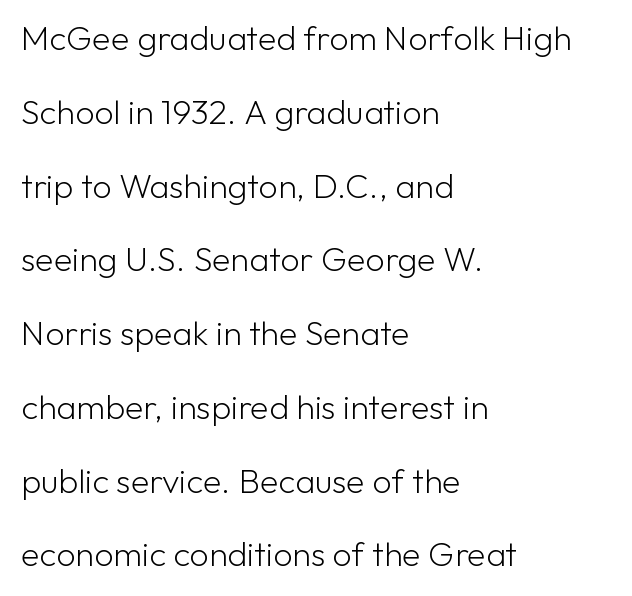
The image shows 34 px light sans-serif type, upright; set left-aligned, loose line spacing (2.17x), normal letter spacing, not underlined; low stroke contrast and a medium x-height.
